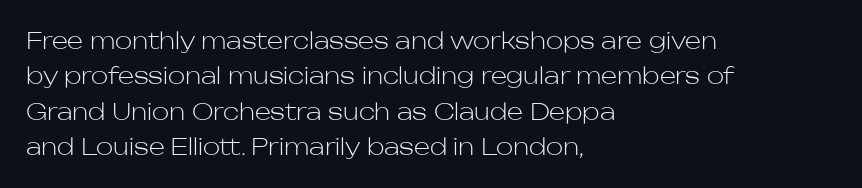
The face looks like a standard text weight, possibly lighter. Vertical strokes here are truly vertical. These lines keep a tight, regular rhythm from letter to letter. Leading matches the norm, producing a regular column. Left-aligned paragraph, ragged on the right. The space directly below the letters is spotless.
